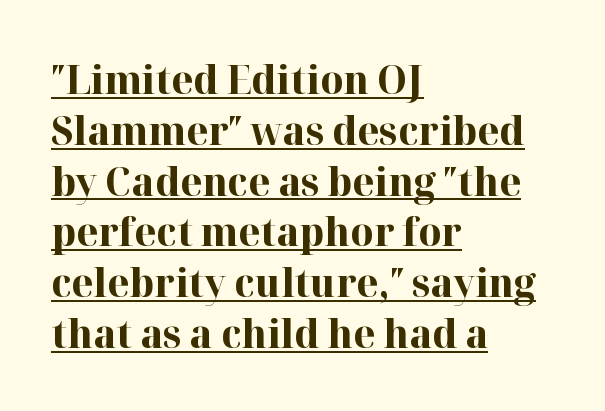
Inter-character spacing is left at the font's built-in metrics. The typesetter has applied underlining to the passage shown. Quick note: interline space is typical. This sample has the flowing, uneven cadence of proportional lettering.
